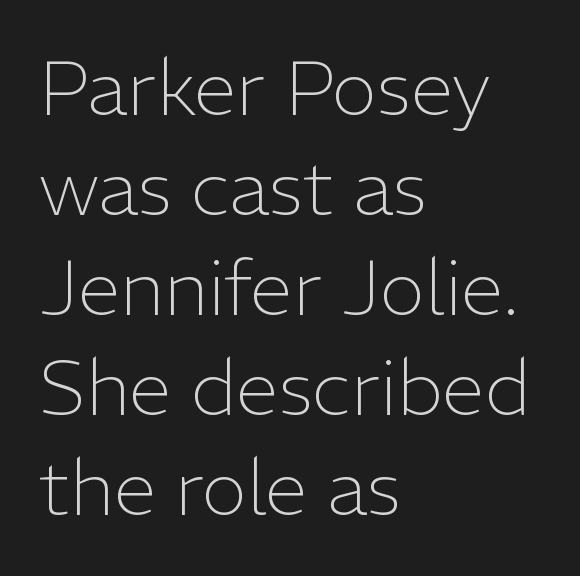
The image shows 77 px light sans-serif type, upright; set left-aligned, normal line spacing (1.3x), normal letter spacing, not underlined; low stroke contrast and a medium x-height.
